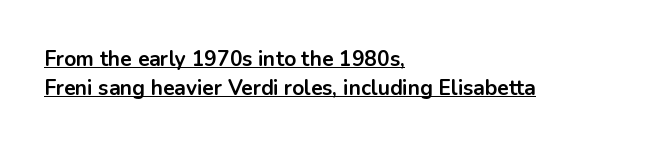
The image shows 21 px bold type, upright; set left-aligned, normal line spacing (1.38x), normal letter spacing, underlined.
